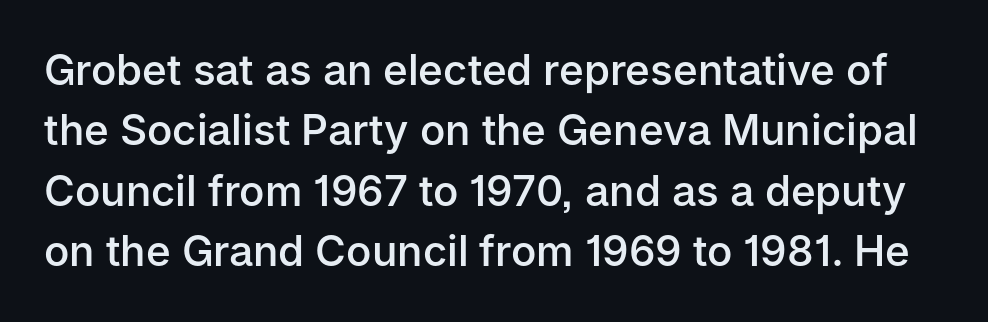
The image shows 42 px semibold sans-serif type, upright; set normal line spacing (1.44x), normal letter spacing, not underlined; low stroke contrast and a medium x-height.
